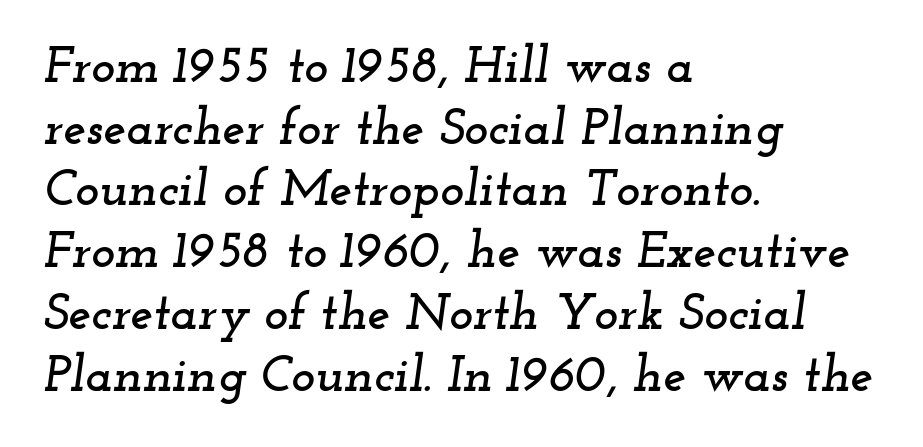
Yep, that's italic — everything's leaning. The space directly below the letters is spotless. Check where the strokes stop: tiny serifs finish them off. The compositor pushed each line to the left boundary. Spacing between characters is what you'd get straight out of the box. Proportional: the letters do not fall into vertical columns.
